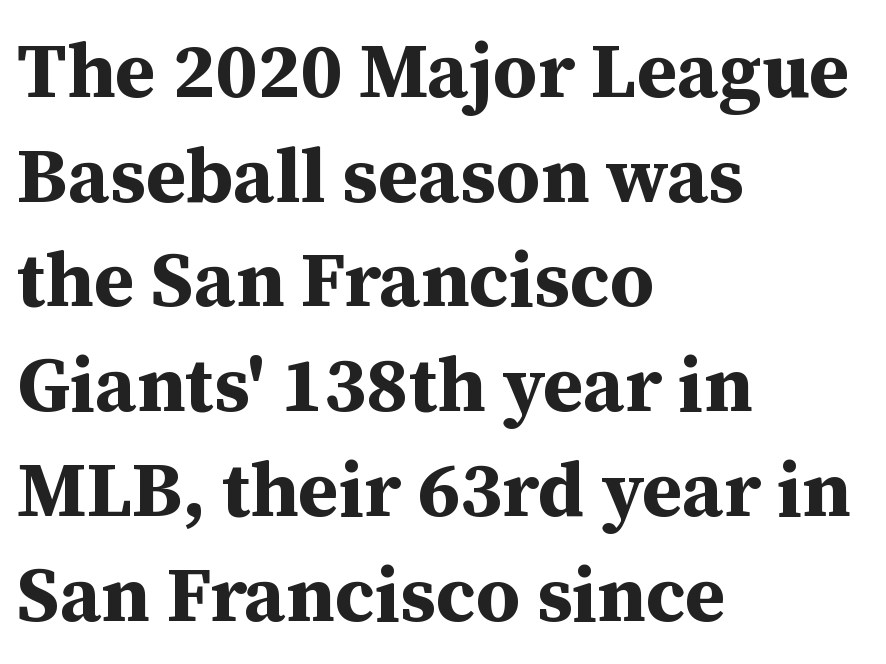
{"serif": "yes", "italic": "no", "bold": "yes", "weight": "bold", "width": "normal", "stroke_contrast": "medium", "x_height": "medium", "monospaced": "no", "underline": "no", "align": "left", "line_spacing": "normal", "line_spacing_ratio": 1.36, "letter_spacing": "normal", "letter_spacing_em": 0.0, "glyph_px": 77}
